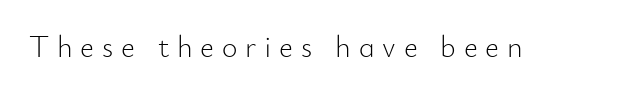
{"serif": "no", "italic": "no", "bold": "no", "weight": "light", "width": "normal", "stroke_contrast": "low", "x_height": "small", "monospaced": "no", "underline": "no", "letter_spacing": "wide", "letter_spacing_em": 0.26, "glyph_px": 30}
